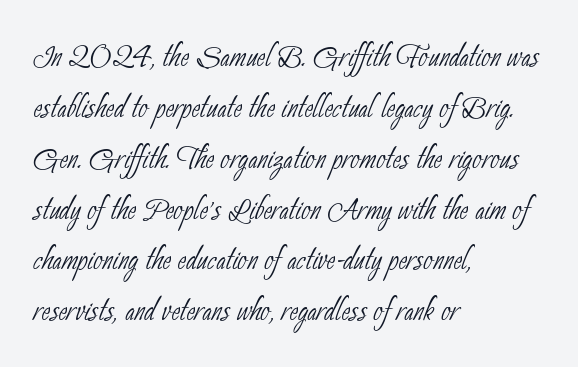
Q: Is the text bold? A: No.
Q: Is the typeface a serif or a sans-serif typeface? A: Sans-serif.
Q: Is the text underlined? A: No.
Q: How is the paragraph aligned? A: Left-aligned.
Q: Is the spacing between letters normal or unusually wide? A: Normal.
Q: Width (condensed, normal, or wide)? A: Condensed.
Q: Stroke contrast? A: Low.
Q: x-height? A: Small.
Q: Monospaced? A: No.
